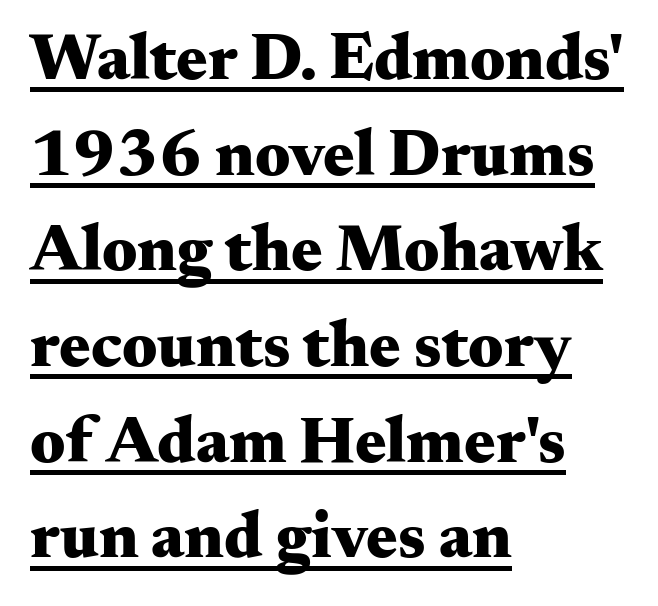
What's the leading like? Ordinary, nothing unusual. Each word holds together tightly as a unit, with standard inter-letter gaps. Examine the stroke ends and you'll spot serifs. These lines are rendered in a variable-pitch font.
